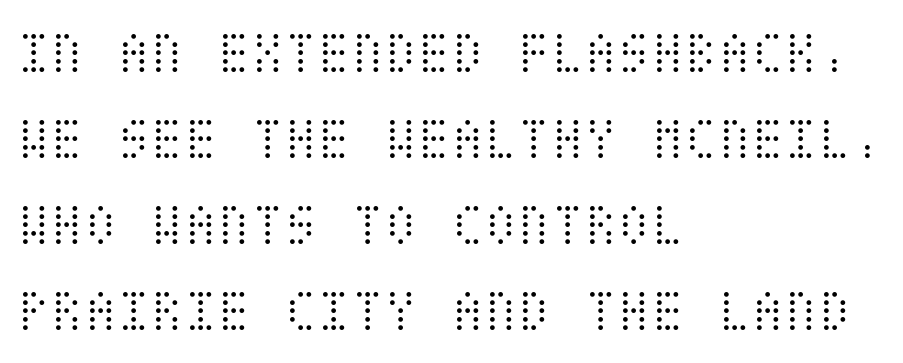
The image shows 61 px light, condensed type, upright; set left-aligned, normal line spacing (1.41x), normal letter spacing, not underlined; medium stroke contrast and a large x-height.
